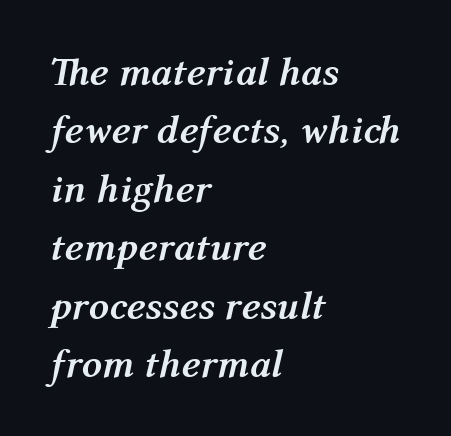
{"italic": "yes", "lean": "right", "slant_degrees": 12, "bold": "yes", "weight": "semibold", "width": "normal", "stroke_contrast": "medium", "x_height": "medium", "monospaced": "no", "underline": "no", "align": "left", "line_spacing": "normal", "line_spacing_ratio": 1.46, "letter_spacing": "normal", "letter_spacing_em": 0.0, "glyph_px": 40}
